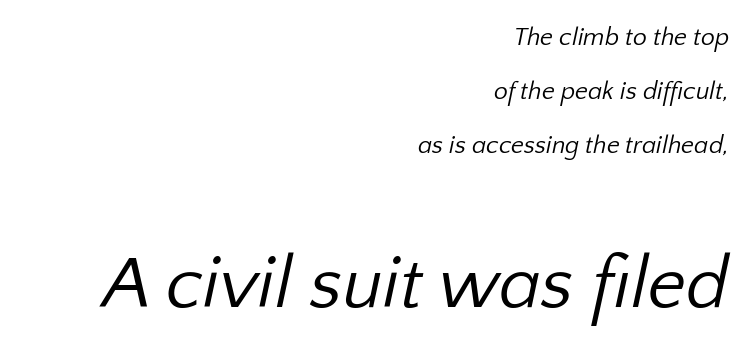
Is the stroke heavy? The answer is a plain regular-or-lighter. Line ends are locked; line starts wander. Grotesque or geometric, the face here clearly has no serifs. Letter spacing: default.
